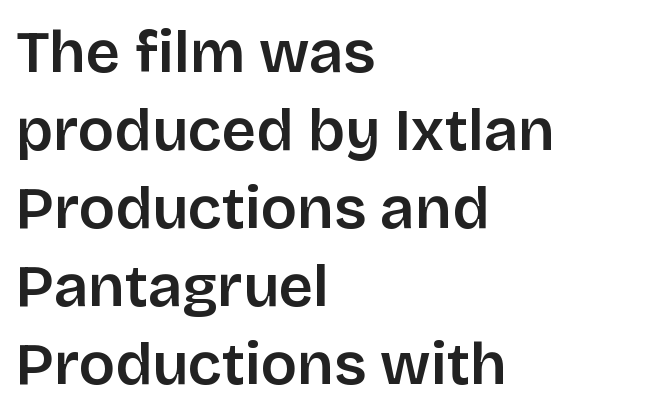
Q: Is the text italic (slanted)? A: No, it is upright.
Q: Is the typeface a serif or a sans-serif typeface? A: Sans-serif.
Q: Is the text underlined? A: No.
Q: How is the paragraph aligned? A: Left-aligned.
Q: Is the spacing between letters normal or unusually wide? A: Normal.
Q: Is the spacing between lines tight, normal or loose? A: Normal.
Q: Width (condensed, normal, or wide)? A: Normal.
Q: Stroke contrast? A: Low.
Q: x-height? A: Large.
Q: Monospaced? A: No.
